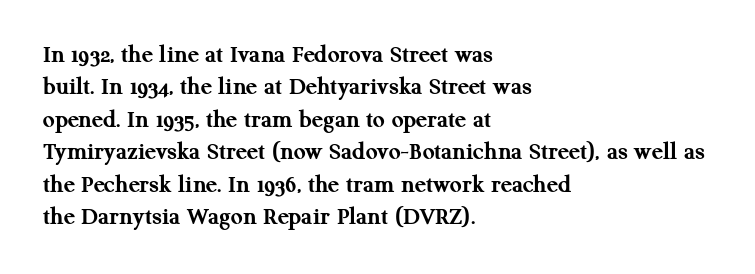
Q: Is the text bold? A: Yes.
Q: Is the text italic (slanted)? A: No, it is upright.
Q: Is the text underlined? A: No.
Q: How is the paragraph aligned? A: Left-aligned.
Q: Is the spacing between letters normal or unusually wide? A: Normal.
Q: Is the spacing between lines tight, normal or loose? A: Normal.
